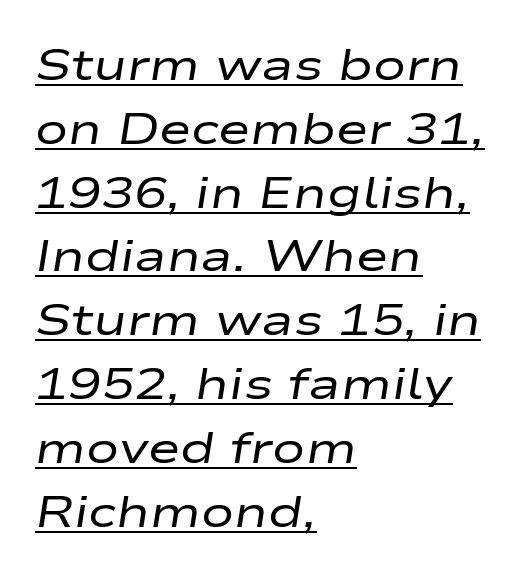
Q: Is the text bold? A: No.
Q: Is the text italic (slanted)? A: Yes, it leans right by about 9 degrees.
Q: Is the text underlined? A: Yes.
Q: How is the paragraph aligned? A: Left-aligned.
Q: Is the spacing between letters normal or unusually wide? A: Normal.
Q: Is the spacing between lines tight, normal or loose? A: Normal.
Q: Width (condensed, normal, or wide)? A: Wide.
Q: Stroke contrast? A: Low.
Q: x-height? A: Medium.
Q: Monospaced? A: No.
